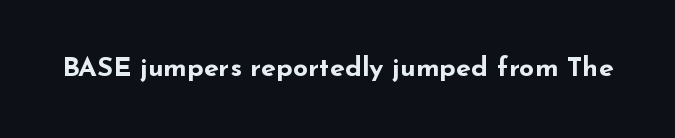
{"italic": "no", "bold": "yes", "underline": "no", "letter_spacing": "normal", "letter_spacing_em": 0.0, "glyph_px": 27}
